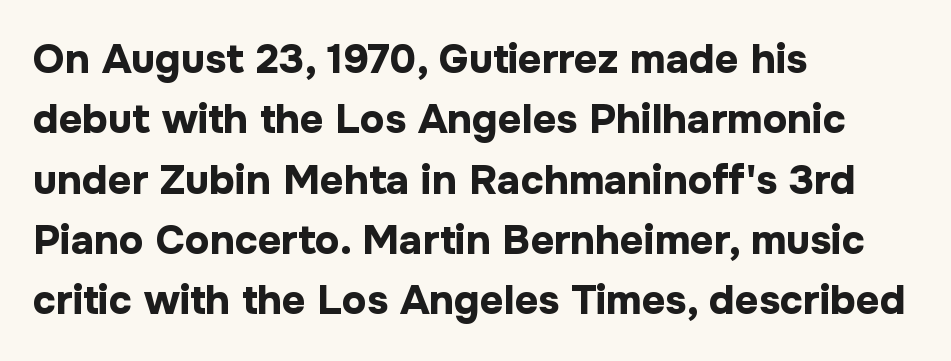
{"serif": "no", "italic": "no", "bold": "yes", "weight": "bold", "width": "normal", "stroke_contrast": "low", "x_height": "medium", "monospaced": "no", "underline": "no", "align": "left", "line_spacing": "normal", "line_spacing_ratio": 1.47, "letter_spacing": "normal", "letter_spacing_em": 0.0, "glyph_px": 41}
